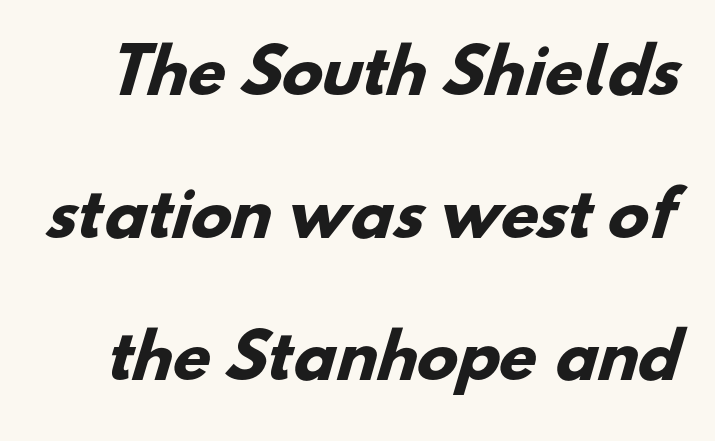
Q: Is the text bold? A: Yes.
Q: Is the typeface a serif or a sans-serif typeface? A: Sans-serif.
Q: Is the text underlined? A: No.
Q: Is the spacing between letters normal or unusually wide? A: Normal.
Q: Is the spacing between lines tight, normal or loose? A: Loose.
Q: Width (condensed, normal, or wide)? A: Normal.
Q: Stroke contrast? A: Low.
Q: x-height? A: Small.
Q: Monospaced? A: No.
